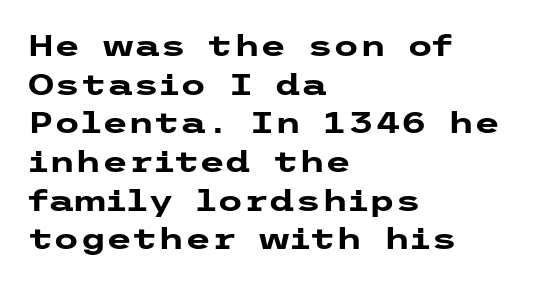
Q: Is the text bold? A: Yes.
Q: Is the text italic (slanted)? A: No, it is upright.
Q: Is the typeface a serif or a sans-serif typeface? A: Sans-serif.
Q: Is the text underlined? A: No.
Q: How is the paragraph aligned? A: Left-aligned.
Q: Is the spacing between letters normal or unusually wide? A: Normal.
Q: Is the spacing between lines tight, normal or loose? A: Normal.
Q: Width (condensed, normal, or wide)? A: Wide.
Q: Stroke contrast? A: Low.
Q: x-height? A: Medium.
